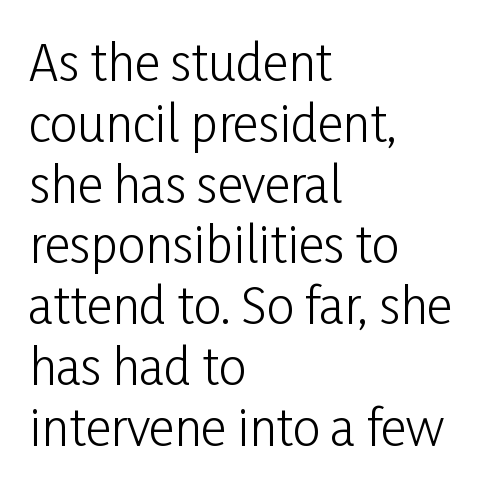
Each word holds together tightly as a unit, with standard inter-letter gaps. The typography opts for an upright posture over an oblique one. The designer went with a sans here, leaving each stem footless. The area under the type is left untouched. The rag falls on the right side of this text block.
